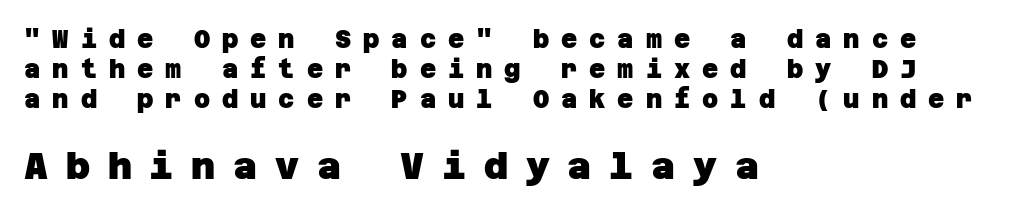
Beneath every word, the page is bare. Caption: bold face, heavy strokes. The designer gave the closing block more size than the opening block. No feet cap the strokes, marking this as sans-serif type.
